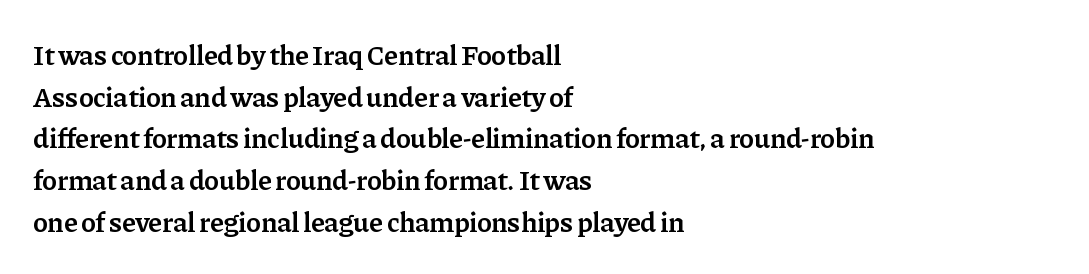
The image shows 28 px semibold serif type, upright; set left-aligned, normal line spacing (1.49x), normal letter spacing, not underlined; low stroke contrast and a medium x-height.
